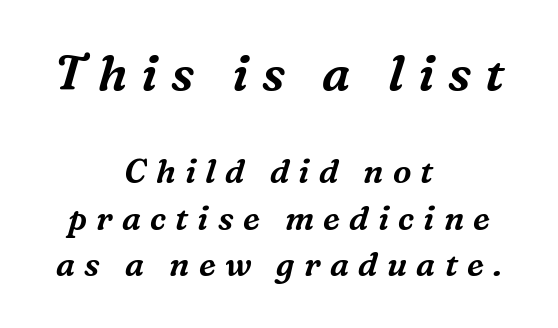
The image shows 49 px serif type, italic (leaning right); set centered, normal line spacing (1.41x), unusually wide letter spacing (+0.28 em), not underlined; the first (top) block is 1.48x larger; medium stroke contrast and a medium x-height.
